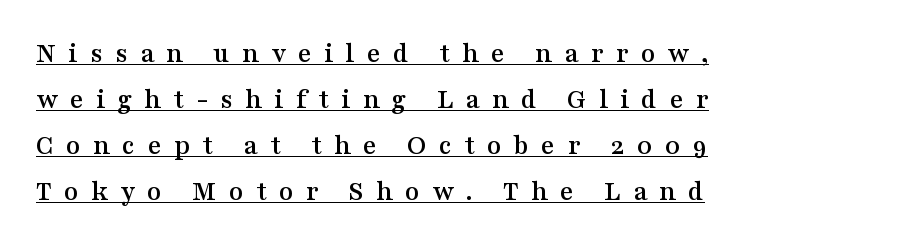
The image shows 29 px wide serif type, upright; set left-aligned, normal line spacing (1.59x), unusually wide letter spacing (+0.42 em), underlined; medium stroke contrast and a medium x-height.
